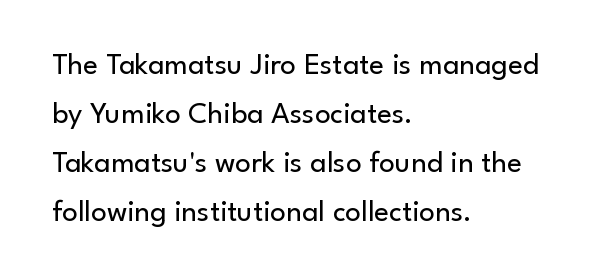
{"serif": "no", "italic": "no", "bold": "no", "weight": "regular", "width": "normal", "stroke_contrast": "low", "x_height": "small", "monospaced": "no", "underline": "no", "align": "left", "line_spacing": "normal", "line_spacing_ratio": 1.58, "letter_spacing": "normal", "letter_spacing_em": 0.0, "glyph_px": 31}
